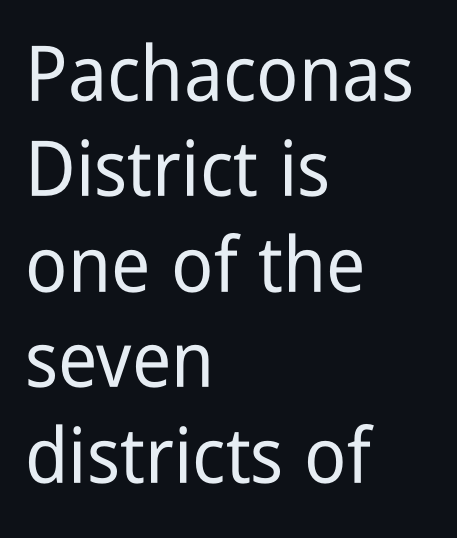
{"serif": "no", "italic": "no", "width": "condensed", "stroke_contrast": "low", "x_height": "medium", "monospaced": "no", "underline": "no", "align": "left", "line_spacing_ratio": 1.24, "letter_spacing": "normal", "letter_spacing_em": 0.0, "glyph_px": 77}
